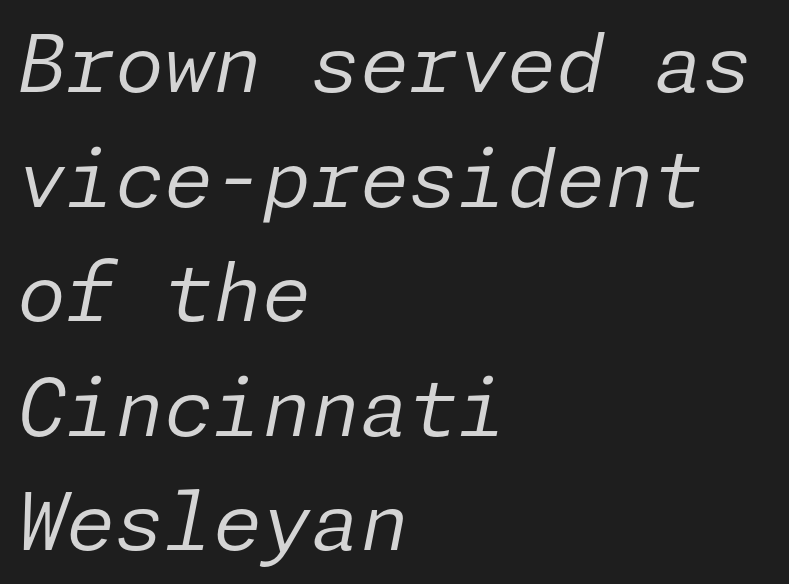
Q: Is the text bold? A: No.
Q: Is the text italic (slanted)? A: Yes, it leans right by about 11 degrees.
Q: Is the text underlined? A: No.
Q: How is the paragraph aligned? A: Left-aligned.
Q: Is the spacing between letters normal or unusually wide? A: Normal.
Q: Is the spacing between lines tight, normal or loose? A: Normal.
Q: Width (condensed, normal, or wide)? A: Normal.
Q: Stroke contrast? A: Low.
Q: x-height? A: Medium.
